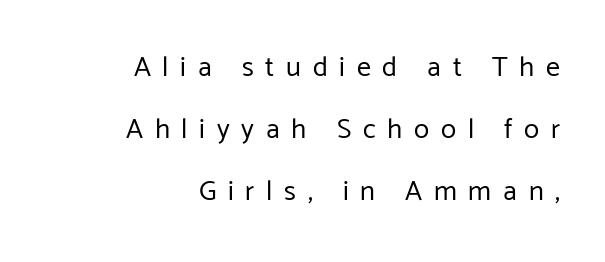
The image shows 28 px regular-weight sans-serif type, upright; set right-aligned, loose line spacing (2.22x), unusually wide letter spacing (+0.42 em), not underlined; low stroke contrast and a medium x-height.
